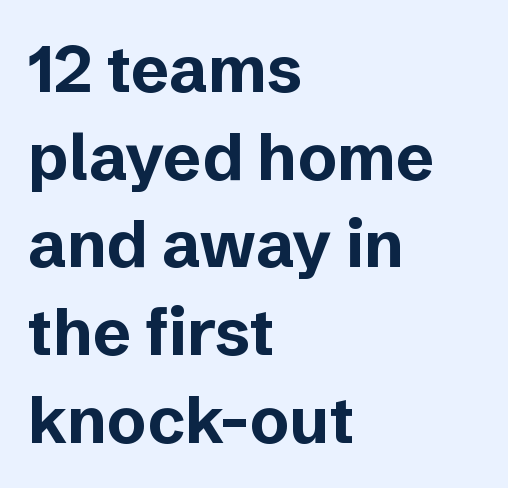
Q: Is the text bold? A: Yes.
Q: Is the text italic (slanted)? A: No, it is upright.
Q: Is the typeface a serif or a sans-serif typeface? A: Sans-serif.
Q: Is the text underlined? A: No.
Q: How is the paragraph aligned? A: Left-aligned.
Q: Is the spacing between letters normal or unusually wide? A: Normal.
Q: Is the spacing between lines tight, normal or loose? A: Normal.
Q: Width (condensed, normal, or wide)? A: Normal.
Q: Stroke contrast? A: Low.
Q: x-height? A: Medium.
Q: Monospaced? A: No.
